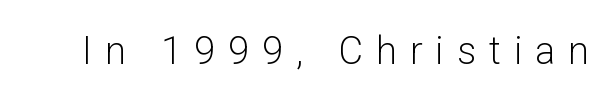
Q: Is the text bold? A: No.
Q: Is the text italic (slanted)? A: No, it is upright.
Q: Is the typeface a serif or a sans-serif typeface? A: Sans-serif.
Q: Is the text underlined? A: No.
Q: Is the spacing between letters normal or unusually wide? A: Unusually wide.
Q: Width (condensed, normal, or wide)? A: Normal.
Q: Stroke contrast? A: Low.
Q: x-height? A: Medium.
Q: Monospaced? A: No.
